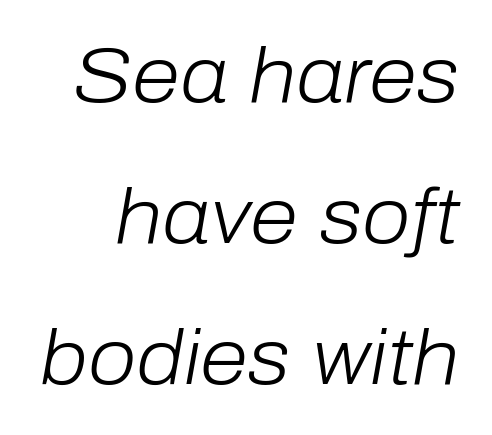
Q: Is the text bold? A: No.
Q: Is the text italic (slanted)? A: Yes, it leans right by about 10 degrees.
Q: Is the text underlined? A: No.
Q: Is the spacing between letters normal or unusually wide? A: Normal.
Q: Width (condensed, normal, or wide)? A: Normal.
Q: Stroke contrast? A: Low.
Q: x-height? A: Medium.
Q: Monospaced? A: No.
